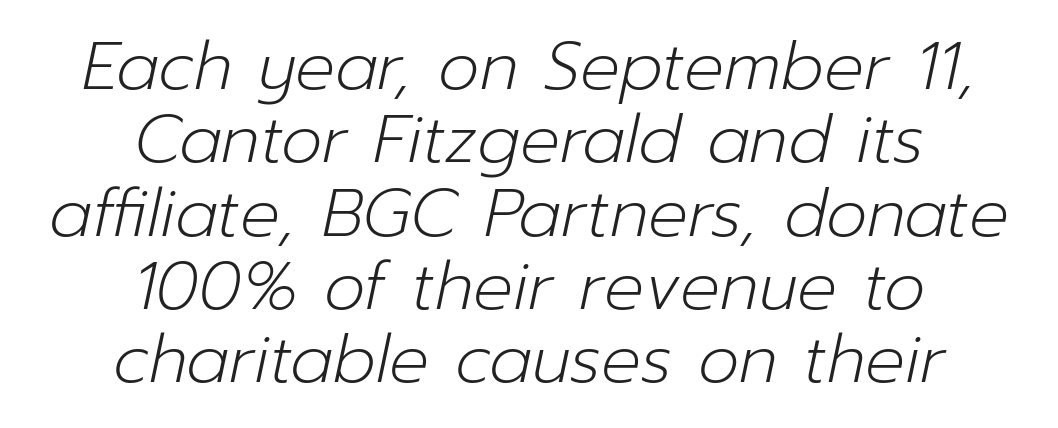
The image shows 66 px light type, italic (leaning right); set centered, tight line spacing (1.11x), normal letter spacing, not underlined; low stroke contrast and a medium x-height.
